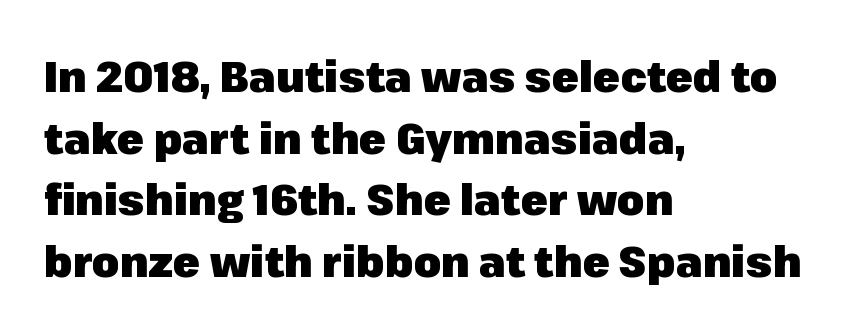
Q: Is the text bold? A: Yes.
Q: Is the text italic (slanted)? A: No, it is upright.
Q: Is the typeface a serif or a sans-serif typeface? A: Sans-serif.
Q: Is the text underlined? A: No.
Q: How is the paragraph aligned? A: Left-aligned.
Q: Is the spacing between letters normal or unusually wide? A: Normal.
Q: Is the spacing between lines tight, normal or loose? A: Normal.
Q: Width (condensed, normal, or wide)? A: Normal.
Q: Stroke contrast? A: Low.
Q: x-height? A: Medium.
Q: Monospaced? A: No.
